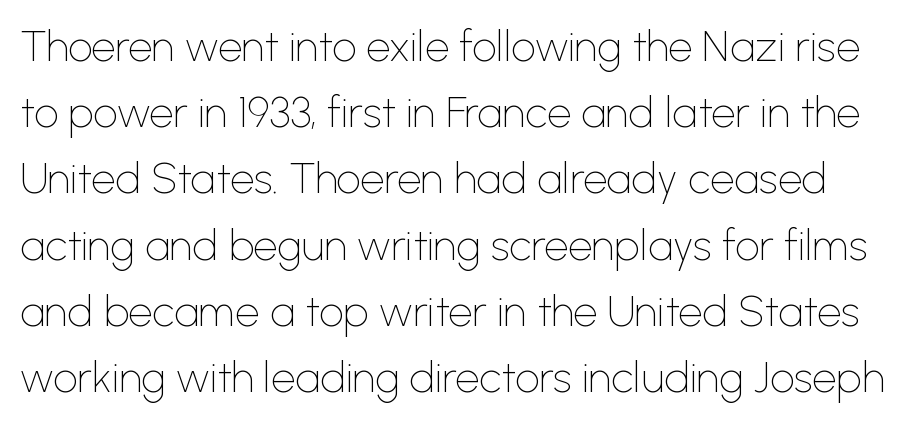
The image shows 43 px thin sans-serif type, upright; set normal line spacing (1.54x), normal letter spacing, not underlined; low stroke contrast and a medium x-height.
